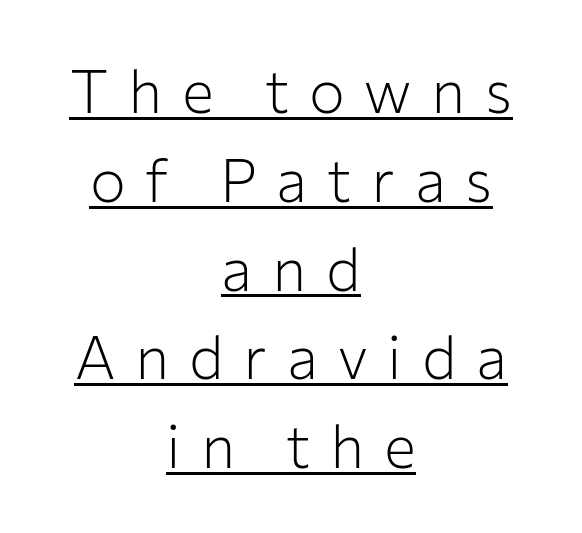
The image shows 60 px light sans-serif type, upright; set centered, normal line spacing (1.48x), unusually wide letter spacing (+0.33 em), underlined; low stroke contrast and a medium x-height.
